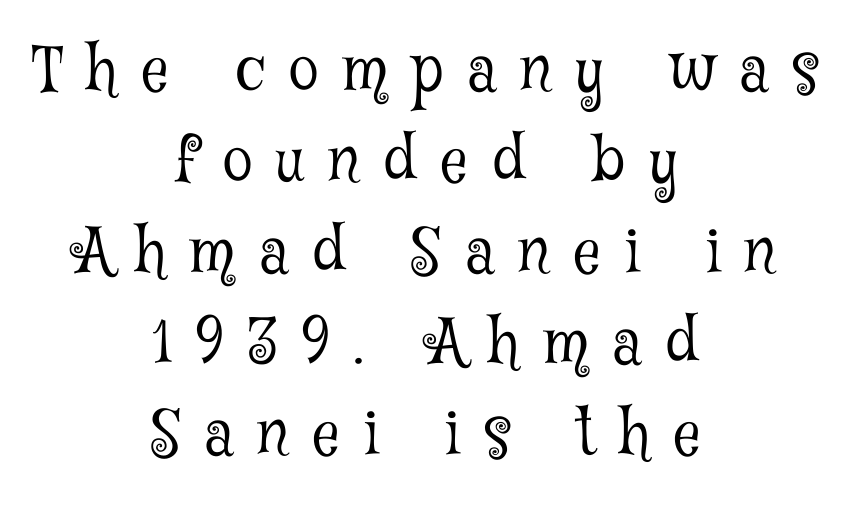
Tall strokes in this sample are plumb rather than angled. One glance says typical: line gaps are just what's usual. Bold? No — there's no thickening of the strokes. Think of a printed novel: that variable character pitch is what you see here. The specimen omits any rule beneath the text block's lines.
